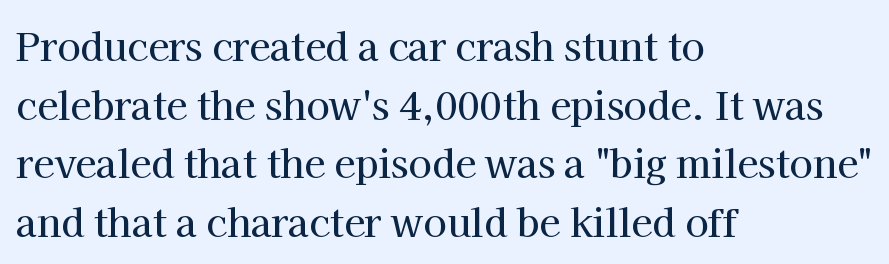
{"serif": "yes", "italic": "no", "width": "normal", "stroke_contrast": "high", "x_height": "medium", "monospaced": "no", "underline": "no", "align": "left", "line_spacing": "normal", "line_spacing_ratio": 1.54, "letter_spacing": "normal", "letter_spacing_em": 0.0, "glyph_px": 38}
